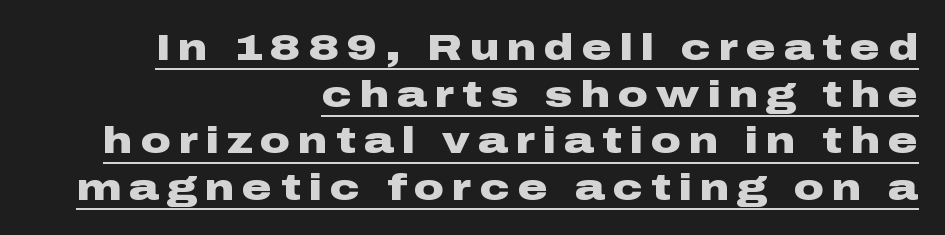
The image shows 37 px heavy, wide sans-serif type, upright; set right-aligned, normal line spacing (1.26x), unusually wide letter spacing (+0.22 em), underlined; low stroke contrast and a medium x-height.
